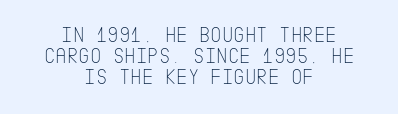
Q: Is the text bold? A: No.
Q: Is the text italic (slanted)? A: No, it is upright.
Q: Is the text underlined? A: No.
Q: How is the paragraph aligned? A: Centered.
Q: Is the spacing between letters normal or unusually wide? A: Normal.
Q: Is the spacing between lines tight, normal or loose? A: Tight.
